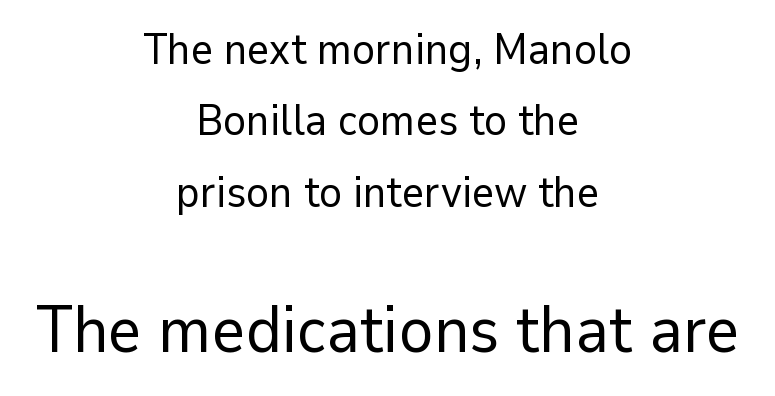
Visually the block forms a symmetrical silhouette, jagged on both flanks. The letterforms sit shoulder to shoulder at normal distance. Is the stroke heavy? The answer is a plain regular-or-lighter. Nothing sits at the stroke ends, so this counts as sans-serif. Quick note: not italic, upright.
